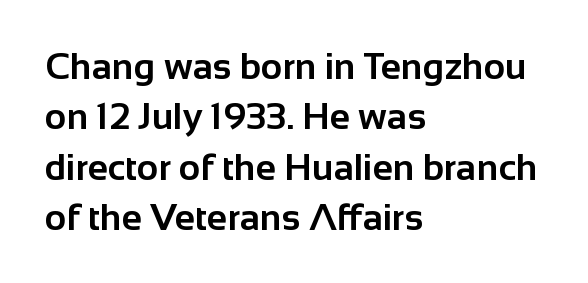
Q: Is the text bold? A: Yes.
Q: Is the text italic (slanted)? A: No, it is upright.
Q: Is the typeface a serif or a sans-serif typeface? A: Sans-serif.
Q: Is the text underlined? A: No.
Q: How is the paragraph aligned? A: Left-aligned.
Q: Is the spacing between letters normal or unusually wide? A: Normal.
Q: Is the spacing between lines tight, normal or loose? A: Normal.
Q: Width (condensed, normal, or wide)? A: Normal.
Q: Stroke contrast? A: Low.
Q: x-height? A: Medium.
Q: Monospaced? A: No.
